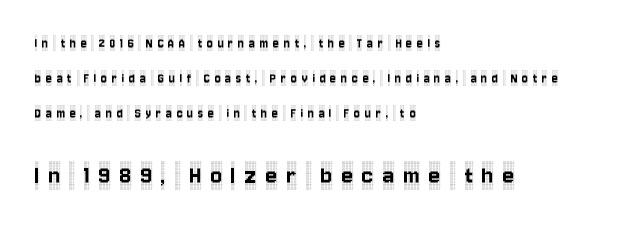
The image shows 27 px text type, upright; set left-aligned, loose line spacing (2.49x), unusually wide letter spacing (+0.34 em), not underlined; the second (bottom) block is 1.93x larger.
